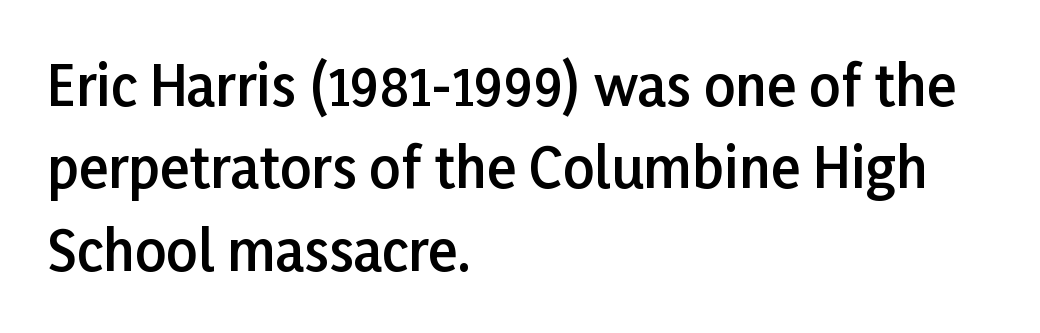
Compared with an ordinary text face, these strokes are moderately heavier — a semibold. Think of a printed novel: that variable character pitch is what you see here. The rendering anchors every line to the left-hand side. This is sans-serif lettering, the kind often seen on screens and signage. Ascenders rise straight up at ninety degrees.
